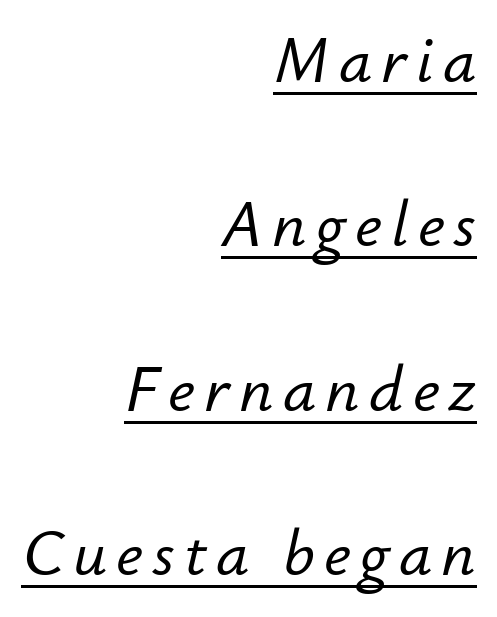
Varying glyph widths throughout — classic text-font behaviour. Successive baselines arrive slowly, with a big drop between each. Does a line run under the words? Yes, clearly. Slant detected: the letters are inclined. Horizontally, the lines are justified to the trailing edge only.
